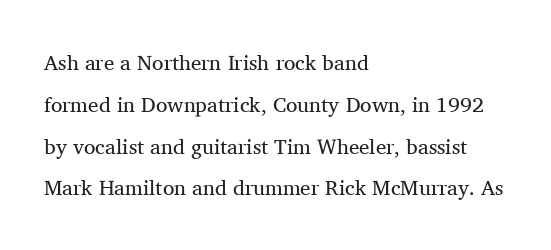
The letters stand straight up with perfectly vertical stems. Weight: in the light-to-regular range. A bare baseline throughout the passage. Alignment: flush left.
